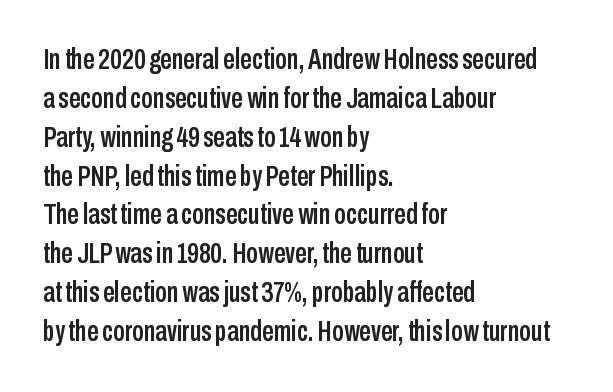
Note: no serifs on the glyphs. Has an underline been added? It has not. A typesetter would call this zero additional tracking. These lines are rendered in a variable-pitch font. The block of text has a typical density, with ordinary space between rows.
